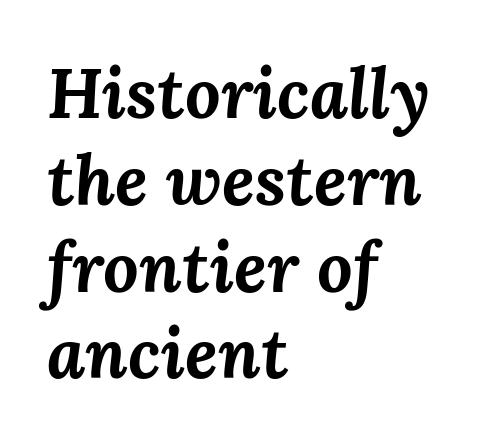
Q: Is the text bold? A: Yes.
Q: Is the text italic (slanted)? A: Yes, it leans right by about 3 degrees.
Q: Is the text underlined? A: No.
Q: How is the paragraph aligned? A: Left-aligned.
Q: Is the spacing between letters normal or unusually wide? A: Normal.
Q: Width (condensed, normal, or wide)? A: Normal.
Q: Stroke contrast? A: Medium.
Q: x-height? A: Medium.
Q: Monospaced? A: No.
